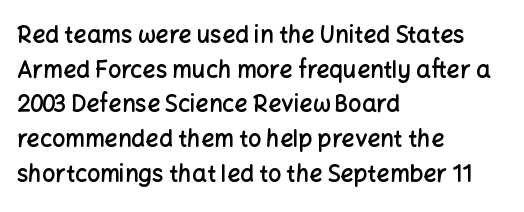
The image shows 23 px text type, upright; set left-aligned, normal line spacing (1.51x), normal letter spacing, not underlined.
